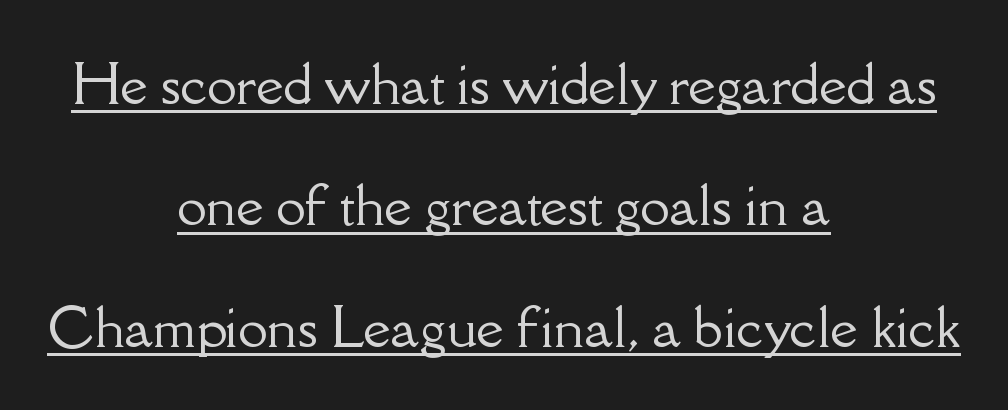
The image shows 53 px serif type, upright; set centered, loose line spacing (2.29x), normal letter spacing, underlined; low stroke contrast and a small x-height.
